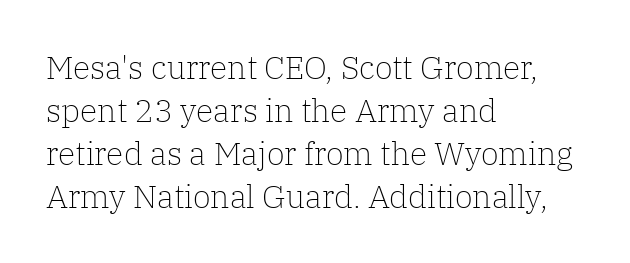
The image shows 32 px light serif type, upright; set left-aligned, normal line spacing (1.34x), normal letter spacing, not underlined; low stroke contrast and a medium x-height.
